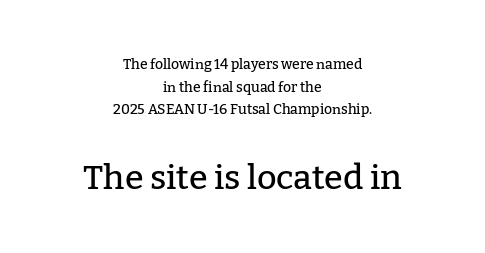
{"serif": "yes", "italic": "no", "width": "normal", "stroke_contrast": "low", "x_height": "medium", "monospaced": "no", "underline": "no", "align": "center", "line_spacing": "normal", "line_spacing_ratio": 1.61, "letter_spacing": "normal", "letter_spacing_em": 0.0, "larger_block": "second", "size_ratio": 2.43, "glyph_px": 34}
